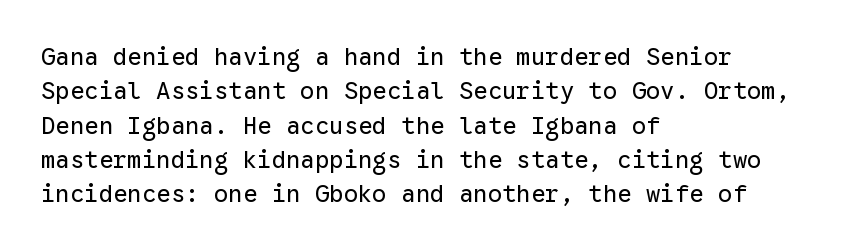
Vertical stems look standard width or narrower in stroke. Default kerning and tracking; the words read as compact shapes. These lines are set flush left with a ragged right edge. The baseline area is clear.
